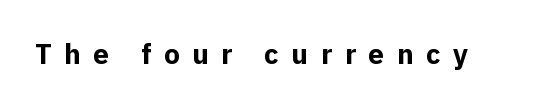
The passage shown has open, widely tracked lettering throughout. The passage shown is emphatically bold. In terms of letterform style, serifs are entirely absent. Varying glyph widths throughout — classic text-font behaviour. Underlining? Definitely not there.
